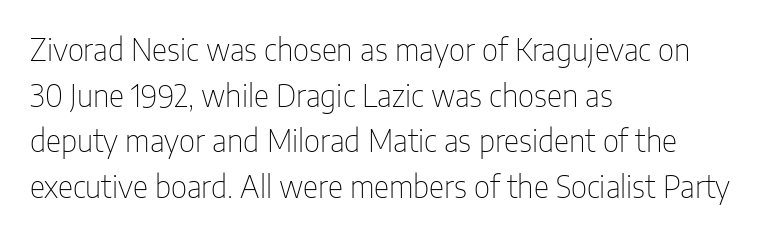
The image shows 30 px thin, condensed sans-serif type, upright; set left-aligned, normal line spacing (1.52x), normal letter spacing, not underlined; low stroke contrast and a medium x-height.
